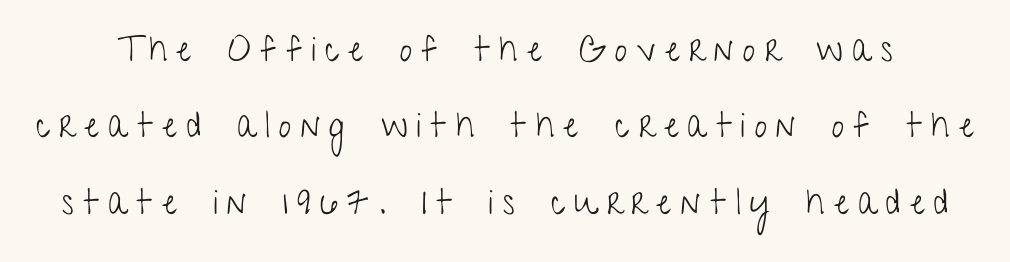
Q: Is the text bold? A: No.
Q: Is the text italic (slanted)? A: No, it is upright.
Q: Is the typeface a serif or a sans-serif typeface? A: Sans-serif.
Q: Is the text underlined? A: No.
Q: Is the spacing between letters normal or unusually wide? A: Unusually wide.
Q: Is the spacing between lines tight, normal or loose? A: Loose.
Q: Width (condensed, normal, or wide)? A: Condensed.
Q: Stroke contrast? A: Low.
Q: x-height? A: Medium.
Q: Monospaced? A: No.
